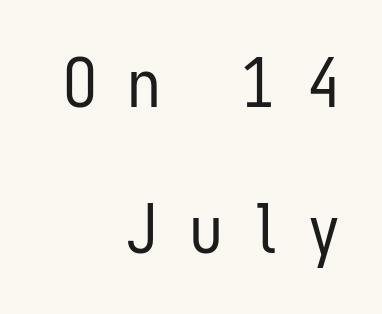
{"serif": "no", "italic": "no", "bold": "no", "weight": "regular", "width": "condensed", "stroke_contrast": "low", "x_height": "medium", "monospaced": "no", "underline": "no", "align": "right", "line_spacing": "loose", "line_spacing_ratio": 2.14, "letter_spacing": "wide", "letter_spacing_em": 0.45, "glyph_px": 68}
